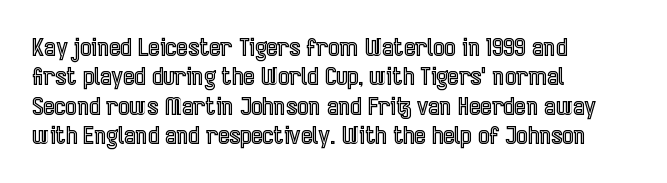
The image shows 24 px text type, upright; set left-aligned, line spacing 1.22x, normal letter spacing, not underlined.
